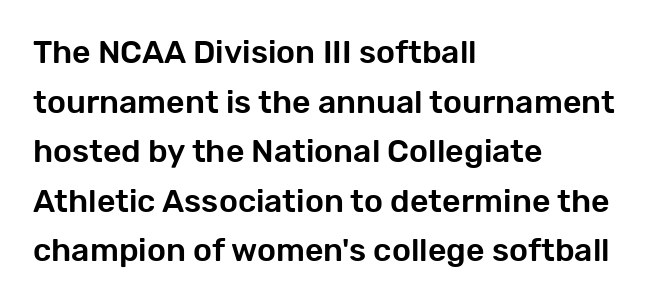
{"serif": "no", "italic": "no", "width": "normal", "stroke_contrast": "low", "x_height": "medium", "monospaced": "no", "underline": "no", "align": "left", "line_spacing": "normal", "line_spacing_ratio": 1.55, "letter_spacing": "normal", "letter_spacing_em": 0.0, "glyph_px": 32}
